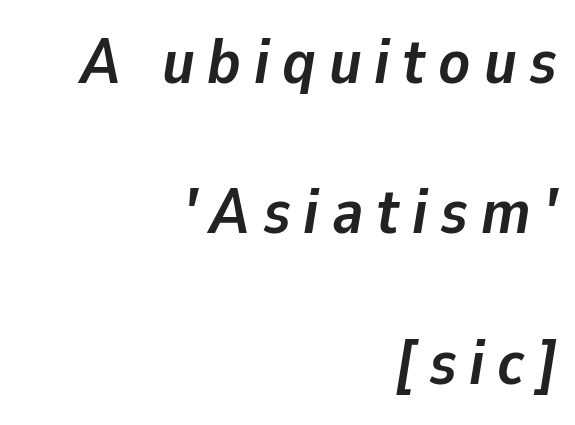
{"italic": "yes", "lean": "right", "slant_degrees": 9, "bold": "yes", "weight": "semibold", "width": "normal", "stroke_contrast": "low", "x_height": "medium", "monospaced": "no", "underline": "no", "align": "right", "line_spacing": "loose", "line_spacing_ratio": 2.35, "letter_spacing": "wide", "letter_spacing_em": 0.2, "glyph_px": 64}
